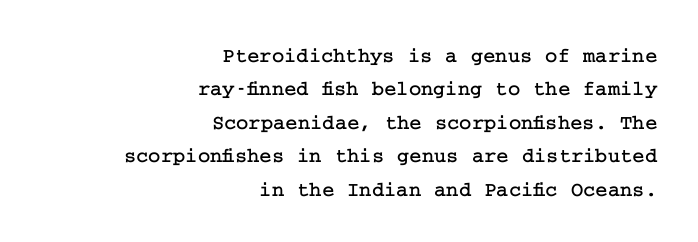
The image shows 21 px text type, upright; set right-aligned, normal line spacing (1.59x), normal letter spacing, not underlined.
